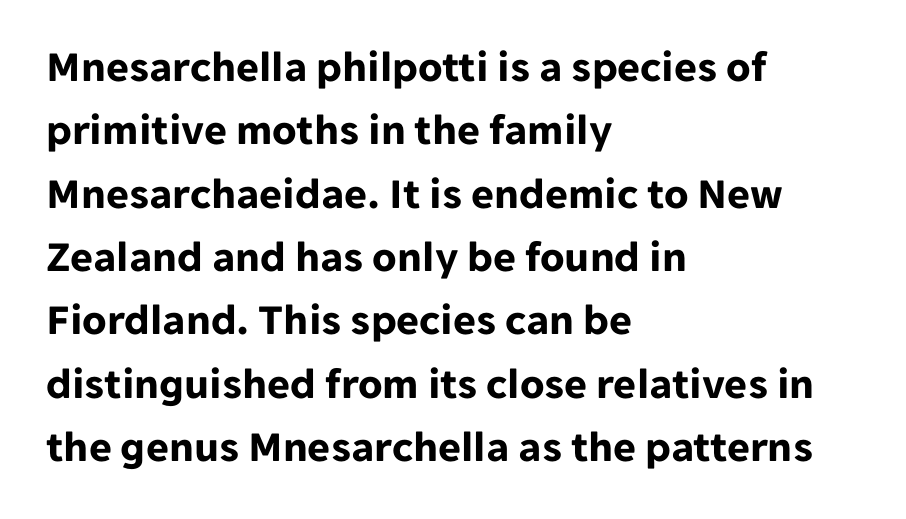
Q: Is the text bold? A: Yes.
Q: Is the text italic (slanted)? A: No, it is upright.
Q: Is the typeface a serif or a sans-serif typeface? A: Sans-serif.
Q: Is the text underlined? A: No.
Q: How is the paragraph aligned? A: Left-aligned.
Q: Is the spacing between letters normal or unusually wide? A: Normal.
Q: Is the spacing between lines tight, normal or loose? A: Normal.
Q: Width (condensed, normal, or wide)? A: Normal.
Q: Stroke contrast? A: Low.
Q: x-height? A: Medium.
Q: Monospaced? A: No.
